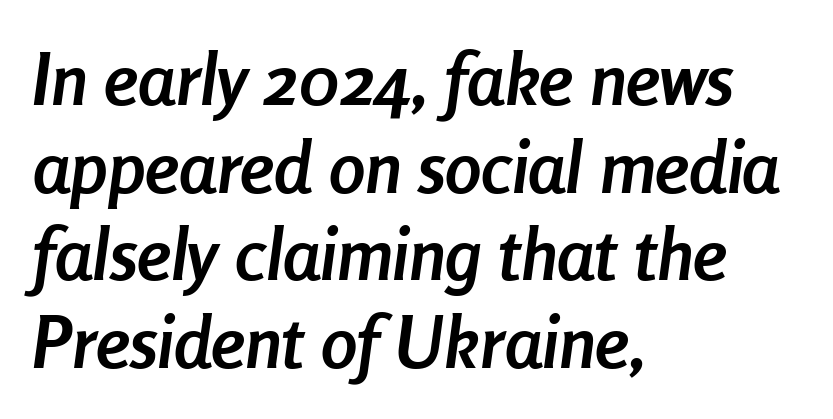
Q: Is the text bold? A: Yes.
Q: Is the text italic (slanted)? A: Yes, it leans right by about 8 degrees.
Q: Is the text underlined? A: No.
Q: How is the paragraph aligned? A: Left-aligned.
Q: Is the spacing between letters normal or unusually wide? A: Normal.
Q: Width (condensed, normal, or wide)? A: Condensed.
Q: Stroke contrast? A: Low.
Q: x-height? A: Medium.
Q: Monospaced? A: No.
